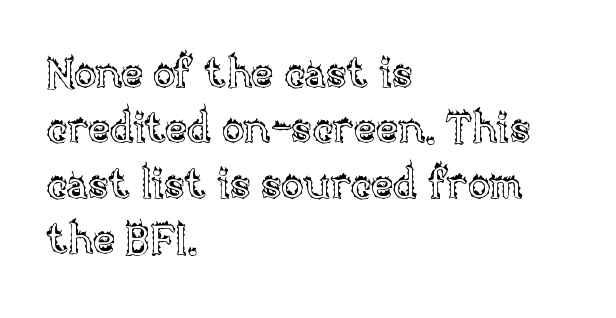
Posture: vertical. Spacing verdict: proportional, widths tailored to each character. Honestly, the row spacing looks completely unremarkable. No extra tracking has been applied to these lines.
